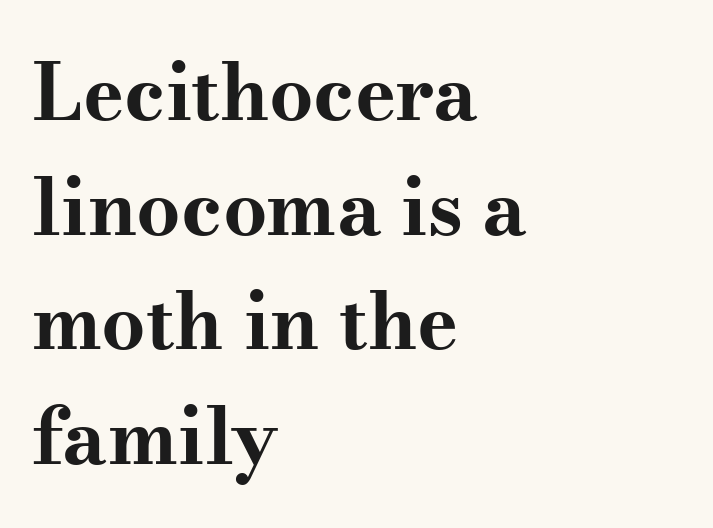
Regular leading. Inter-character spacing is left at the font's built-in metrics. The letters advance in unequal steps, a hallmark of proportional type. Chunky letters — that's bold for sure.
